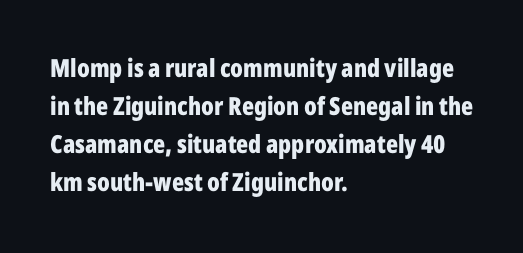
Leftover space on each line is placed entirely after the last word. Normally led — the rows are evenly, conventionally spaced. Type without underlining. Here the glyphs are tracked normally, forming tight word shapes.
